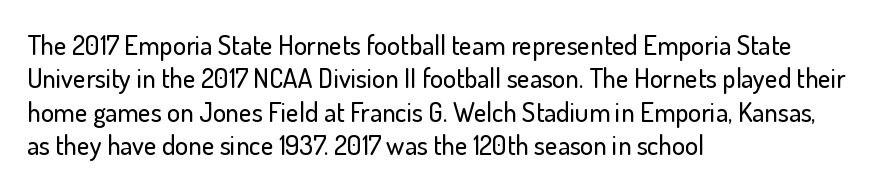
The specimen reads as upright at a glance. The words here are not underlined. Horizontal alignment here is leftward, the default for most running prose. The gaps between neighbouring characters are ordinary and unremarkable.
